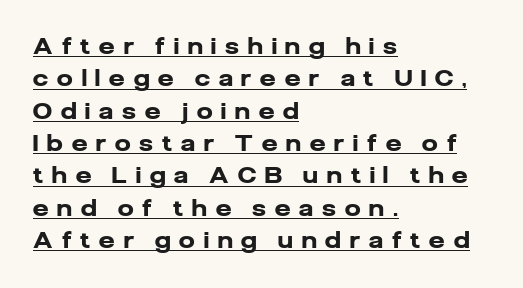
The passage shown has open, widely tracked lettering throughout. This sample is left-justified, so line endings fall wherever the words run out. The block of text has a typical density, with ordinary space between rows. These lines carry a lot of weight — the face is fully bold. The letters stand upright; this is a roman face.
